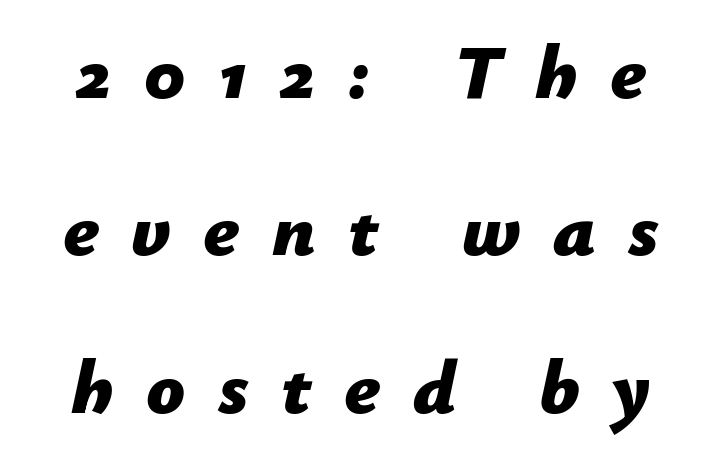
Q: Is the text bold? A: Yes.
Q: Is the text italic (slanted)? A: Yes, it leans right by about 12 degrees.
Q: Is the text underlined? A: No.
Q: How is the paragraph aligned? A: Centered.
Q: Is the spacing between letters normal or unusually wide? A: Unusually wide.
Q: Is the spacing between lines tight, normal or loose? A: Loose.
Q: Width (condensed, normal, or wide)? A: Normal.
Q: Stroke contrast? A: Low.
Q: x-height? A: Medium.
Q: Monospaced? A: No.
